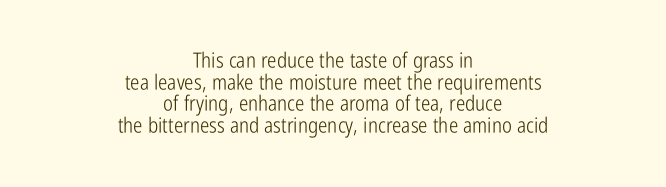
Stems and bowls with no extra thickness — not bold. The typography opts for an upright posture over an oblique one. The setting favours the middle, as headings and verse often do. Regarding leading, the lines here are crowded together. Letter spacing: default.
